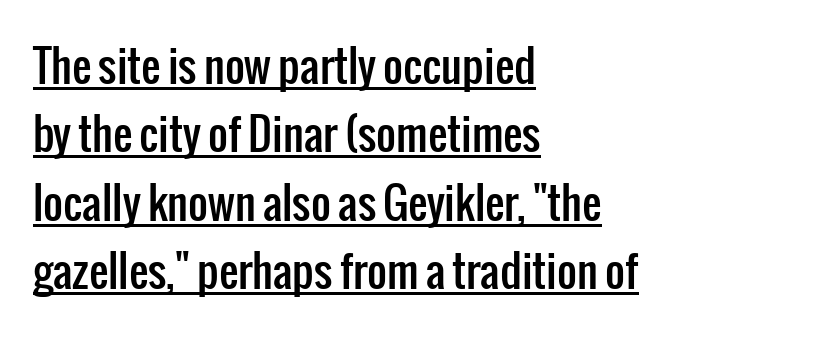
Q: Is the text italic (slanted)? A: No, it is upright.
Q: Is the typeface a serif or a sans-serif typeface? A: Sans-serif.
Q: Is the text underlined? A: Yes.
Q: How is the paragraph aligned? A: Left-aligned.
Q: Is the spacing between letters normal or unusually wide? A: Normal.
Q: Is the spacing between lines tight, normal or loose? A: Normal.
Q: Width (condensed, normal, or wide)? A: Condensed.
Q: Stroke contrast? A: Low.
Q: x-height? A: Medium.
Q: Monospaced? A: No.
